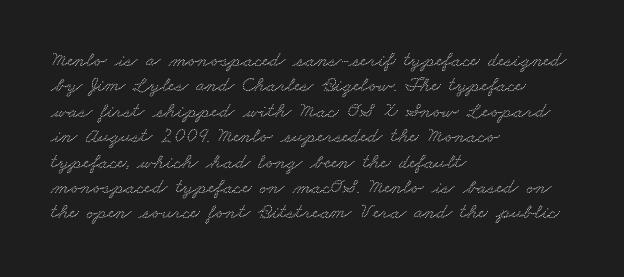
The gaps between neighbouring characters are ordinary and unremarkable. Anything drawn beneath the words? Only blank space. The rendering anchors every line to the left-hand side.
